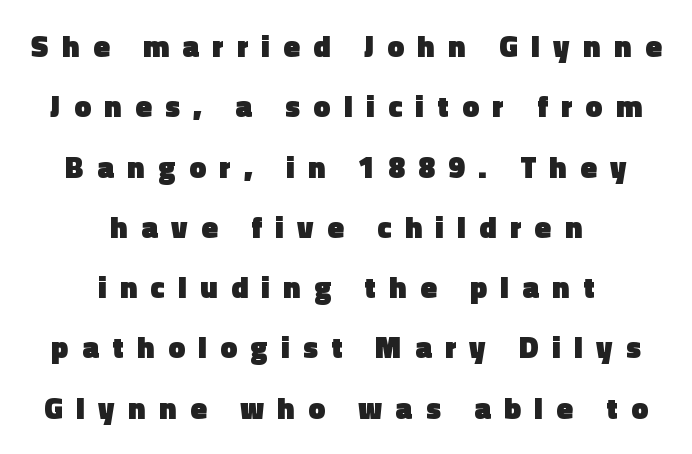
The image shows 30 px heavy sans-serif type, upright; set centered, loose line spacing (2.01x), unusually wide letter spacing (+0.45 em), not underlined; a medium x-height.
